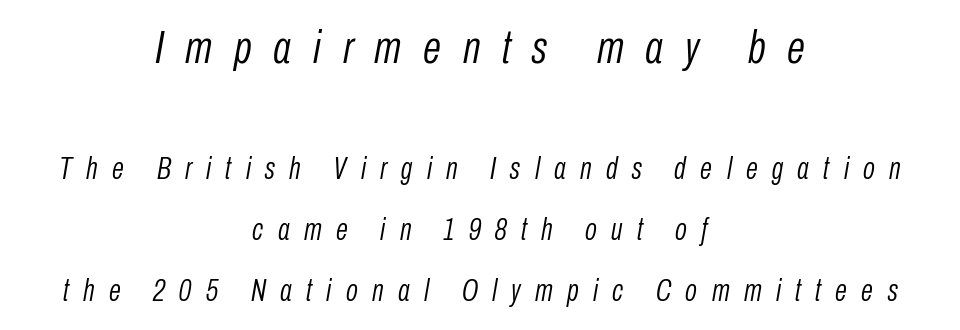
Here the first block reads like a headline and the second like body copy. Is the block centered? Yes — each line is placed symmetrically about the middle. The typeface has the unassuming heft of standard copy or less. Looks like regular typesetting: each glyph gets only the width it needs.
